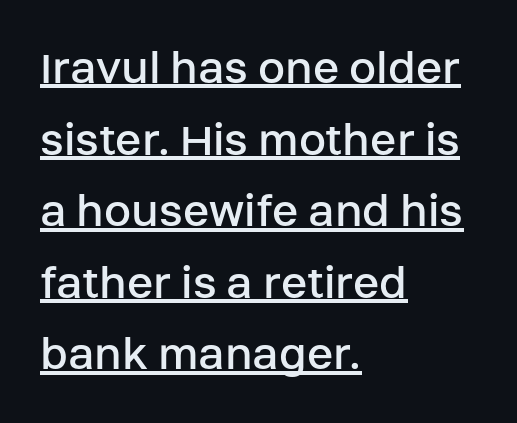
{"serif": "no", "italic": "no", "bold": "no", "weight": "regular", "width": "normal", "stroke_contrast": "low", "x_height": "large", "monospaced": "no", "underline": "yes", "align": "left", "line_spacing": "normal", "line_spacing_ratio": 1.46, "letter_spacing": "normal", "letter_spacing_em": 0.0, "glyph_px": 49}
